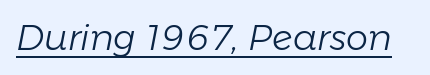
Q: Is the text bold? A: No.
Q: Is the text italic (slanted)? A: Yes, it leans right by about 11 degrees.
Q: Is the text underlined? A: Yes.
Q: Is the spacing between letters normal or unusually wide? A: Normal.
Q: Width (condensed, normal, or wide)? A: Normal.
Q: Stroke contrast? A: Low.
Q: x-height? A: Medium.
Q: Monospaced? A: No.
